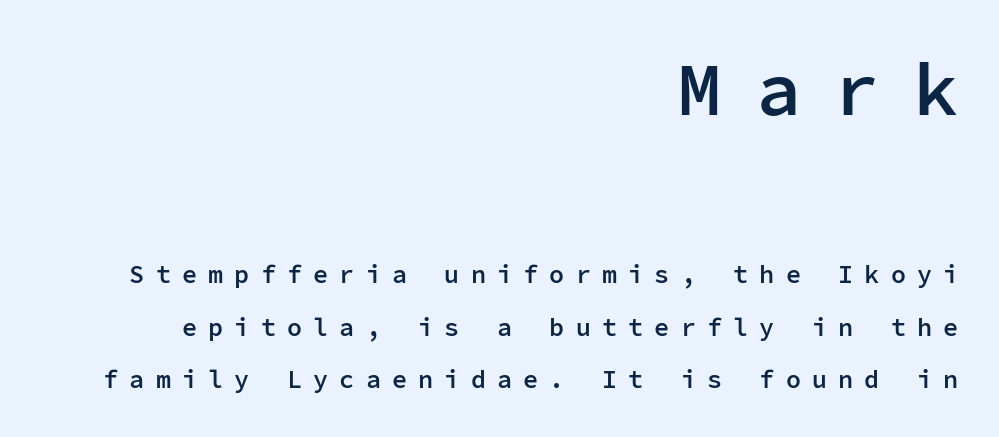
The letters stand straight up with perfectly vertical stems. Spacing between characters has been opened up far beyond the box default. Leading: increased. The glyphs have the mass of a demibold cut, below bold. The passage shown is typeset with a sans-serif family.
